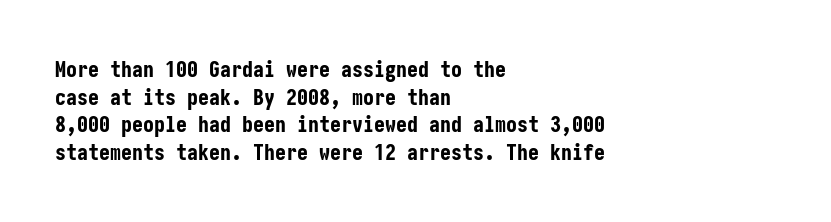
Q: Is the text bold? A: Yes.
Q: Is the text italic (slanted)? A: No, it is upright.
Q: Is the text underlined? A: No.
Q: How is the paragraph aligned? A: Left-aligned.
Q: Is the spacing between letters normal or unusually wide? A: Normal.
Q: Is the spacing between lines tight, normal or loose? A: Normal.
